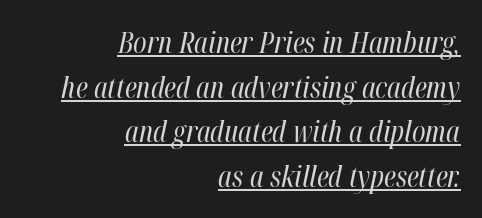
{"italic": "yes", "lean": "right", "slant_degrees": 12, "bold": "no", "weight": "regular", "width": "condensed", "stroke_contrast": "high", "x_height": "medium", "monospaced": "no", "underline": "yes", "align": "right", "line_spacing": "normal", "line_spacing_ratio": 1.54, "letter_spacing": "normal", "letter_spacing_em": 0.0, "glyph_px": 29}
